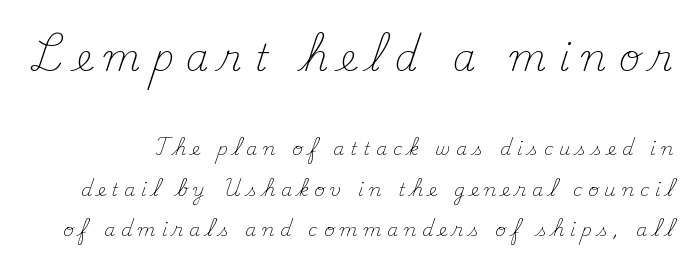
Vertical spacing — loose. Which chunk is bigger? The first one — the top block dwarfs the bottom. The baseline area is clear. The passage shown is not bold in any degree.
